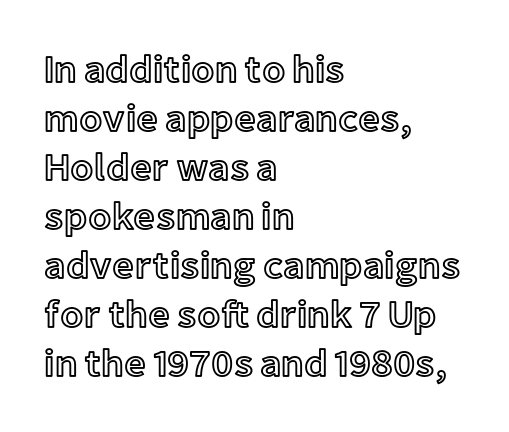
The image shows 38 px text type, upright; set left-aligned, normal line spacing (1.29x), normal letter spacing, not underlined; a medium x-height.
